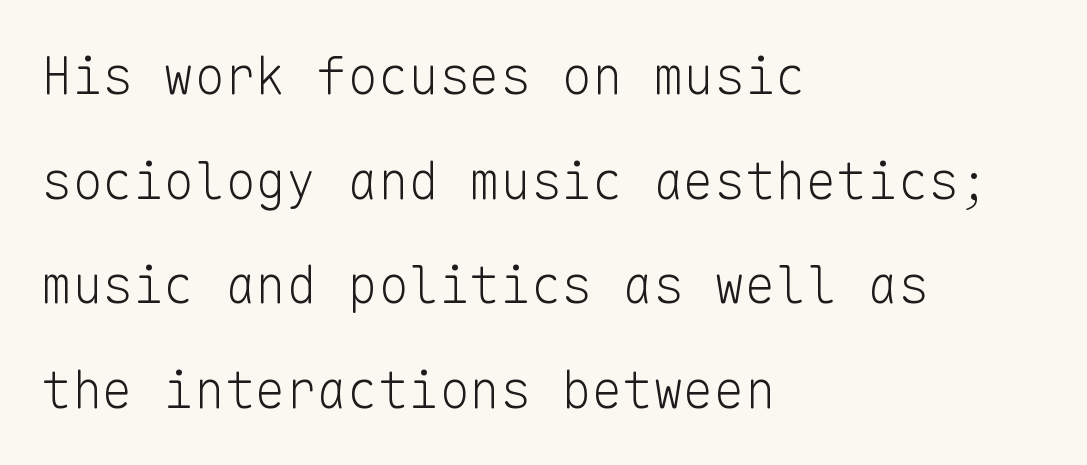
Horizontally, the lines are justified to the leading edge only. Honestly, there is no underline to notice here at all. Every character here occupies the same horizontal width, giving the sample a typewriter-like rhythm. The font sits on the lighter half of the weight spectrum, regular included.
